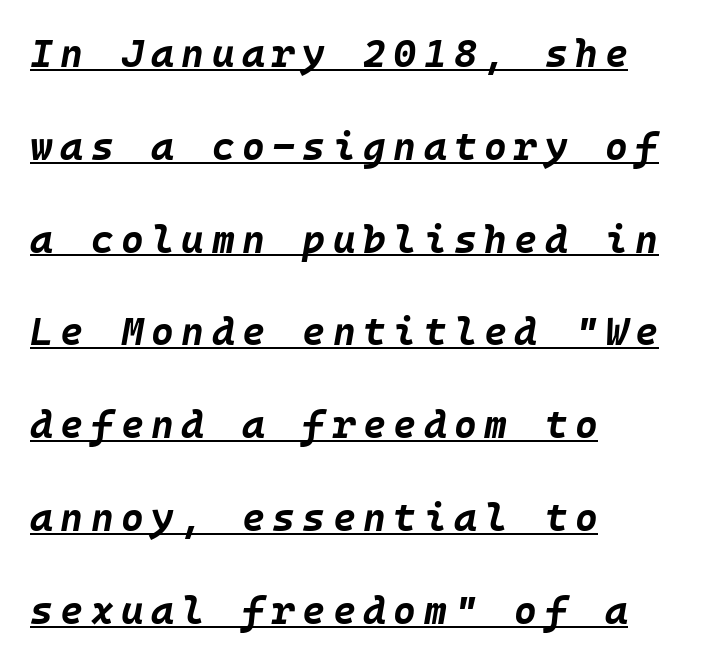
Q: Is the text bold? A: Yes.
Q: Is the text italic (slanted)? A: Yes, it leans right by about 10 degrees.
Q: Is the text underlined? A: Yes.
Q: How is the paragraph aligned? A: Left-aligned.
Q: Is the spacing between lines tight, normal or loose? A: Loose.
Q: Width (condensed, normal, or wide)? A: Normal.
Q: Stroke contrast? A: Low.
Q: x-height? A: Large.
